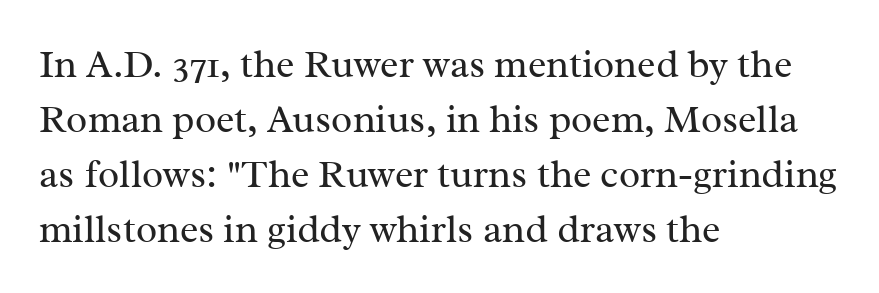
Q: Is the text bold? A: No.
Q: Is the text italic (slanted)? A: No, it is upright.
Q: Is the typeface a serif or a sans-serif typeface? A: Serif.
Q: Is the text underlined? A: No.
Q: How is the paragraph aligned? A: Left-aligned.
Q: Is the spacing between letters normal or unusually wide? A: Normal.
Q: Is the spacing between lines tight, normal or loose? A: Normal.
Q: Width (condensed, normal, or wide)? A: Normal.
Q: Stroke contrast? A: Medium.
Q: x-height? A: Medium.
Q: Monospaced? A: No.
